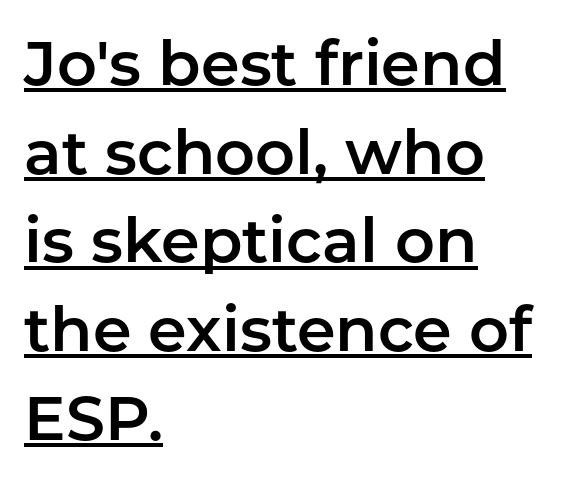
Like a heading marked for emphasis, these lines bear an underscore. A classic flush-left, rag-right setting is used for this passage. In terms of letterspacing, this is plain default setting. A typesetter would call this leading conventional body-copy spacing. These lines are rendered in a variable-pitch font.
